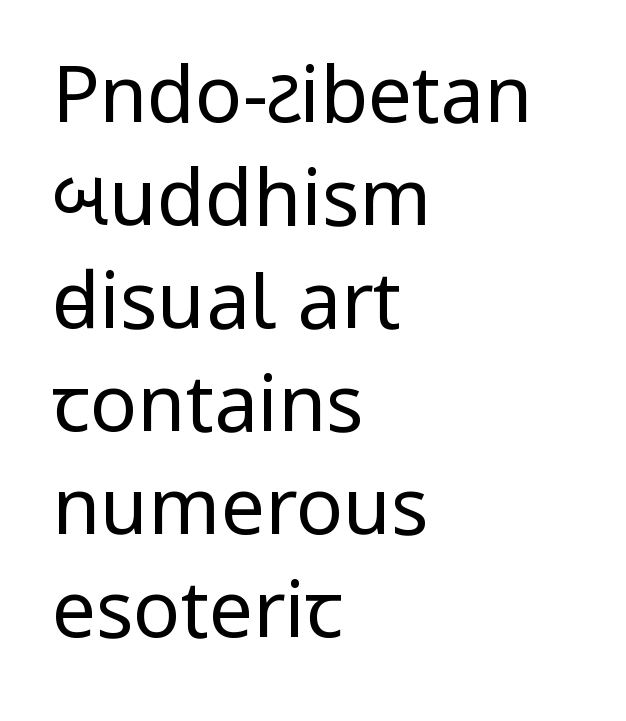
A light-to-regular cut is what we see here. Alignment: flush left. Rendered with straight, roman letterforms. Successive baselines arrive at the customary interval.
